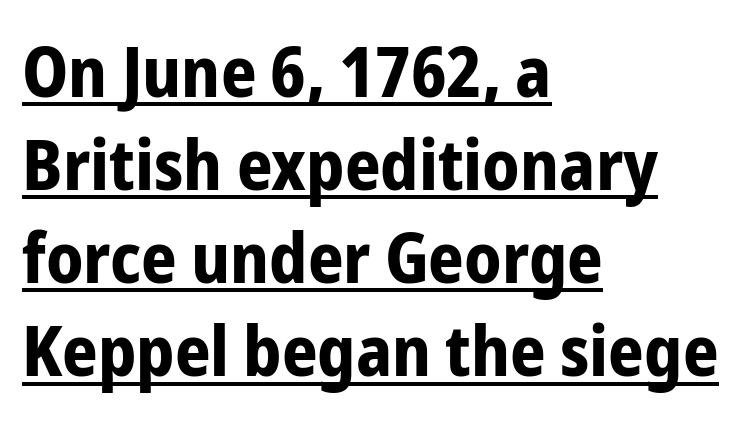
Note the varied advance widths — an 'i' is clearly narrower than an 'm'. How are the letters spaced? Ordinarily, with no added tracking. Notice how thick the strokes are: this is what a full bold looks like. Regarding leading, the lines here are spaced in the standard way.
